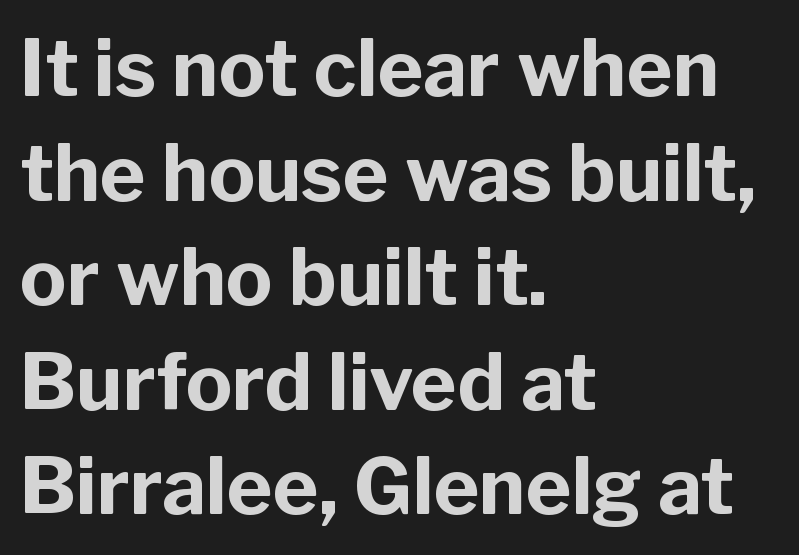
The image shows 78 px bold sans-serif type, upright; set left-aligned, normal line spacing (1.34x), normal letter spacing, not underlined; low stroke contrast and a medium x-height.
